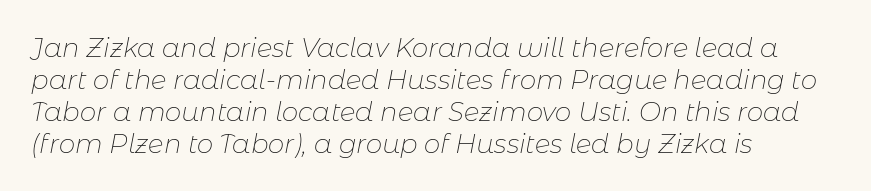
Q: Is the text bold? A: No.
Q: Is the text italic (slanted)? A: Yes, it leans right by about 11 degrees.
Q: Is the text underlined? A: No.
Q: How is the paragraph aligned? A: Left-aligned.
Q: Is the spacing between letters normal or unusually wide? A: Normal.
